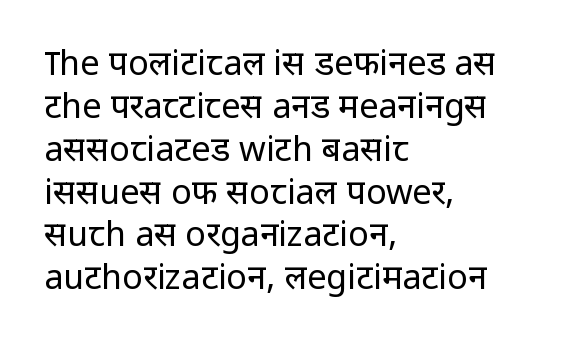
The letters advance in unequal steps, a hallmark of proportional type. Descender tails drop into unmarked territory. Leading matches the norm, producing a regular column. The lines are quadded left. The tracking reads as untouched default to a designer's eye. Are there feet on the stems? There aren't — it's a sans.
